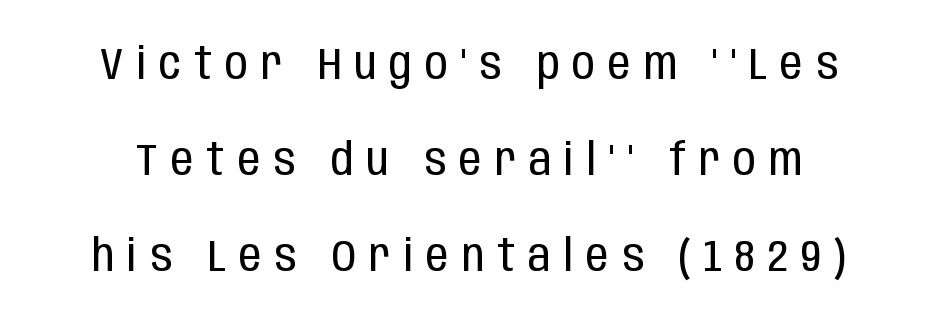
The image shows 45 px regular-weight, condensed sans-serif type, upright; set loose line spacing (2.13x), unusually wide letter spacing (+0.29 em), not underlined; low stroke contrast and a large x-height.
